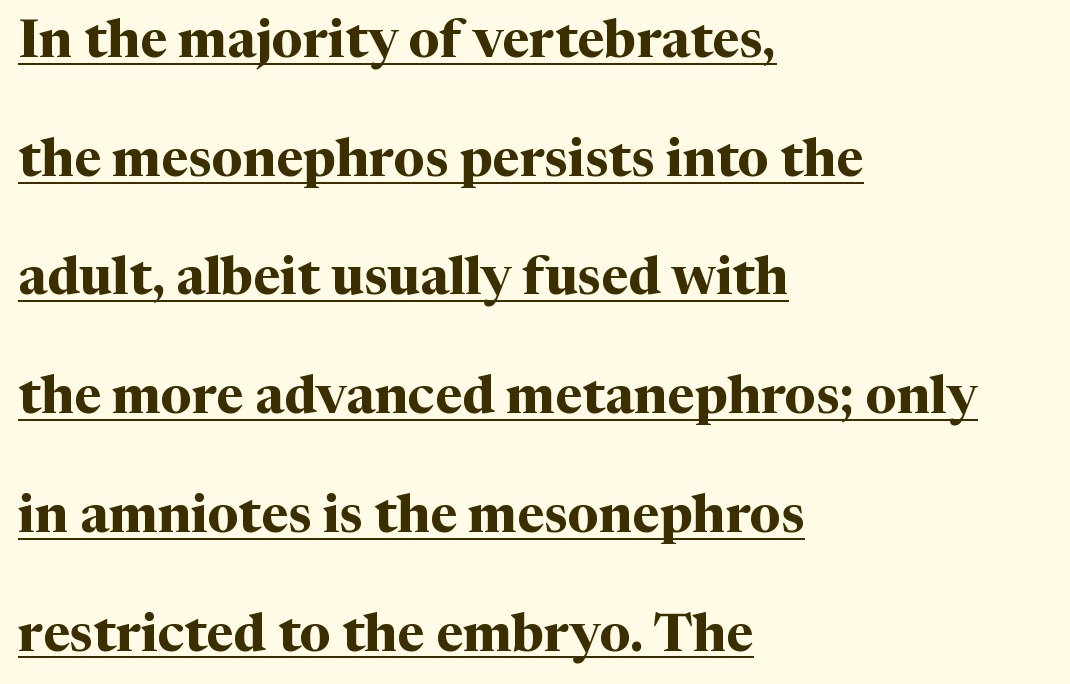
Q: Is the text bold? A: Yes.
Q: Is the text italic (slanted)? A: No, it is upright.
Q: Is the typeface a serif or a sans-serif typeface? A: Serif.
Q: Is the text underlined? A: Yes.
Q: How is the paragraph aligned? A: Left-aligned.
Q: Is the spacing between letters normal or unusually wide? A: Normal.
Q: Is the spacing between lines tight, normal or loose? A: Loose.
Q: Width (condensed, normal, or wide)? A: Normal.
Q: Stroke contrast? A: Medium.
Q: x-height? A: Medium.
Q: Monospaced? A: No.
